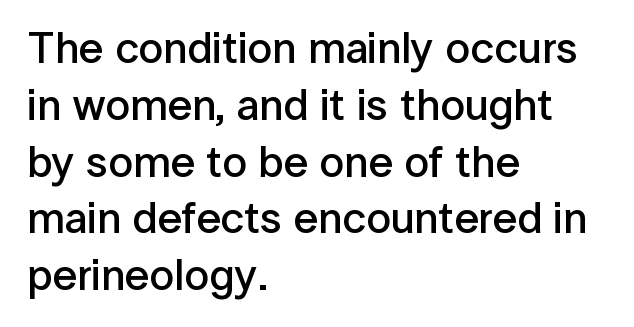
Q: Is the text bold? A: Semi-bold.
Q: Is the text italic (slanted)? A: No, it is upright.
Q: Is the typeface a serif or a sans-serif typeface? A: Sans-serif.
Q: Is the text underlined? A: No.
Q: How is the paragraph aligned? A: Left-aligned.
Q: Is the spacing between letters normal or unusually wide? A: Normal.
Q: Is the spacing between lines tight, normal or loose? A: Normal.
Q: Width (condensed, normal, or wide)? A: Normal.
Q: Stroke contrast? A: Low.
Q: x-height? A: Medium.
Q: Monospaced? A: No.
